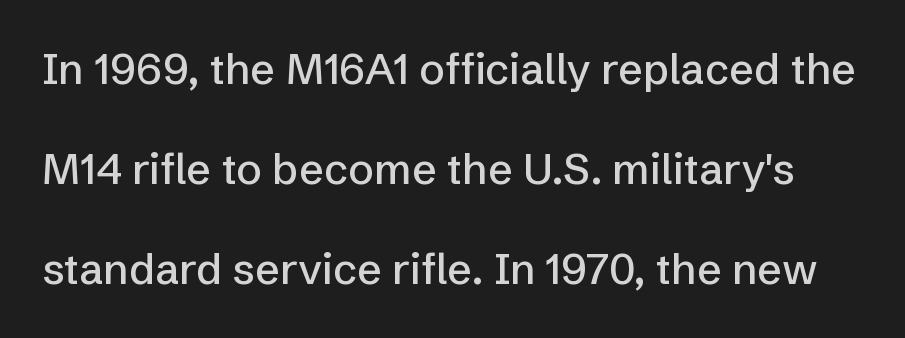
Q: Is the text italic (slanted)? A: No, it is upright.
Q: Is the typeface a serif or a sans-serif typeface? A: Sans-serif.
Q: Is the text underlined? A: No.
Q: Is the spacing between letters normal or unusually wide? A: Normal.
Q: Is the spacing between lines tight, normal or loose? A: Loose.
Q: Width (condensed, normal, or wide)? A: Normal.
Q: Stroke contrast? A: Low.
Q: x-height? A: Medium.
Q: Monospaced? A: No.
